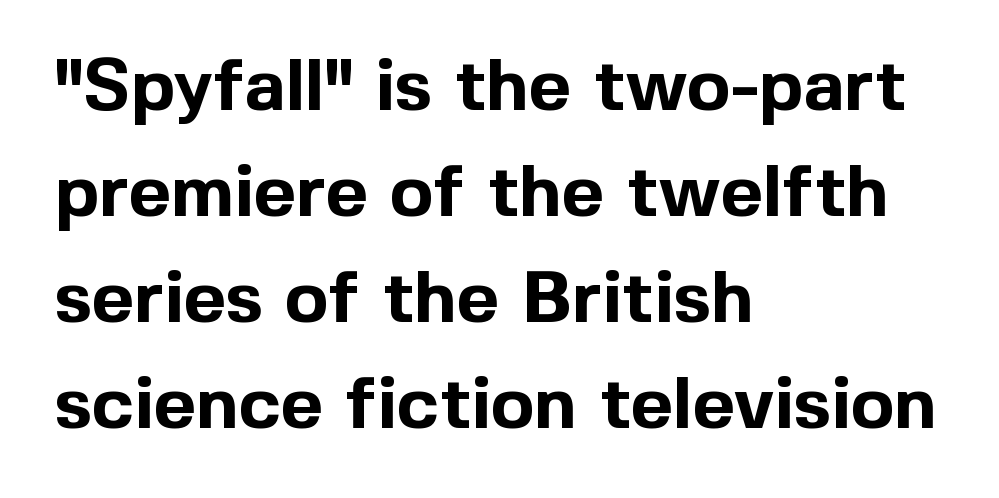
The image shows 73 px bold sans-serif type, upright; set left-aligned, normal line spacing (1.45x), normal letter spacing, not underlined; a medium x-height.
